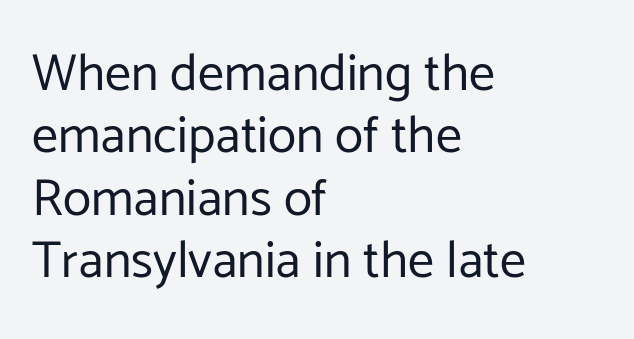
The image shows 52 px regular-weight sans-serif type, upright; set left-aligned, line spacing 1.2x, normal letter spacing, not underlined; low stroke contrast and a medium x-height.
